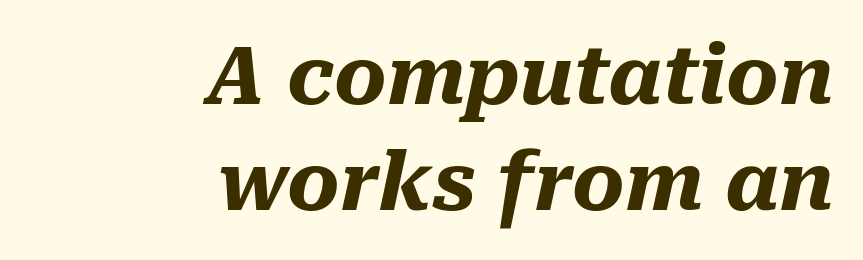
Q: Is the text bold? A: Yes.
Q: Is the text italic (slanted)? A: Yes, it leans right by about 10 degrees.
Q: Is the text underlined? A: No.
Q: How is the paragraph aligned? A: Right-aligned.
Q: Is the spacing between letters normal or unusually wide? A: Normal.
Q: Is the spacing between lines tight, normal or loose? A: Normal.
Q: Width (condensed, normal, or wide)? A: Normal.
Q: Stroke contrast? A: Medium.
Q: x-height? A: Medium.
Q: Monospaced? A: No.
